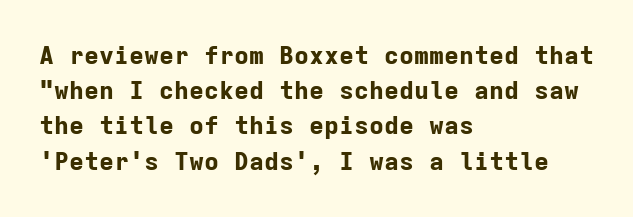
{"italic": "no", "bold": "yes", "underline": "no", "align": "left", "line_spacing": "normal", "line_spacing_ratio": 1.41, "letter_spacing": "normal", "letter_spacing_em": 0.0, "glyph_px": 25}
